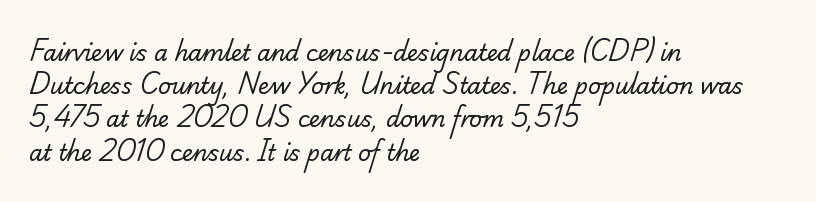
{"bold": "no", "underline": "no", "align": "left", "line_spacing": "normal", "line_spacing_ratio": 1.51, "letter_spacing": "normal", "letter_spacing_em": 0.0, "glyph_px": 22}
